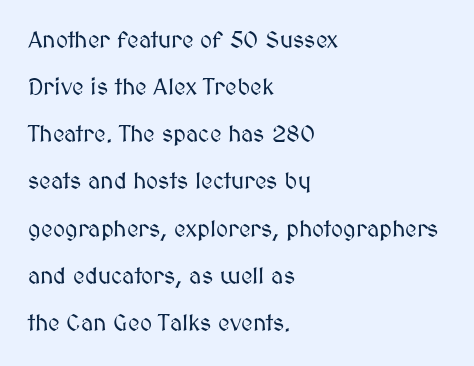
Type without underlining. Line starts are locked; line ends wander. Compared with typical paragraphs, the rows here are farther apart. Characters remain perfectly vertical along every line.
